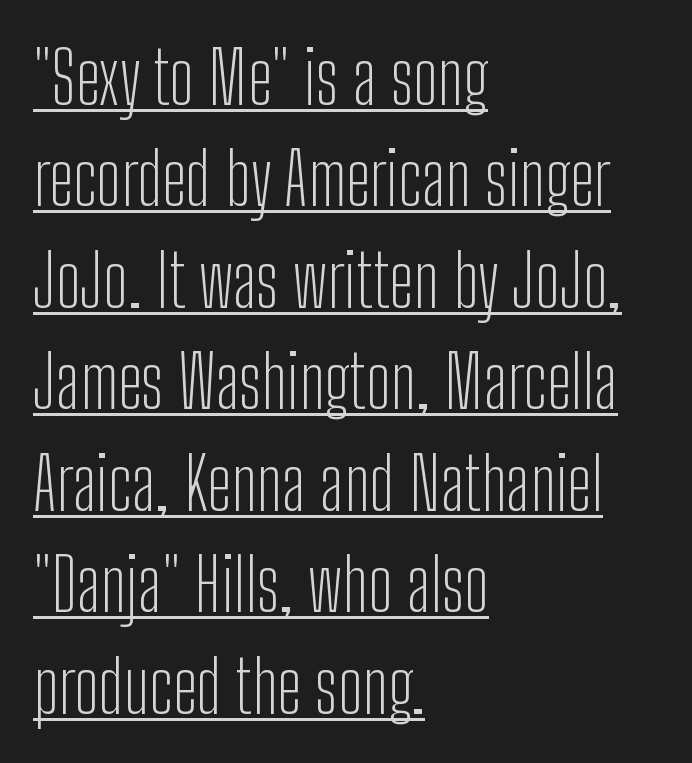
{"serif": "no", "italic": "no", "bold": "no", "weight": "light", "width": "condensed", "stroke_contrast": "low", "x_height": "medium", "monospaced": "no", "underline": "yes", "align": "left", "line_spacing": "normal", "line_spacing_ratio": 1.39, "letter_spacing": "normal", "letter_spacing_em": 0.0, "glyph_px": 73}
